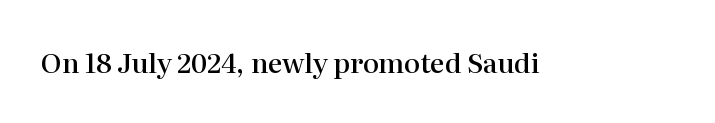
{"italic": "no", "bold": "semi", "underline": "no", "letter_spacing": "normal", "letter_spacing_em": 0.0, "glyph_px": 27}
